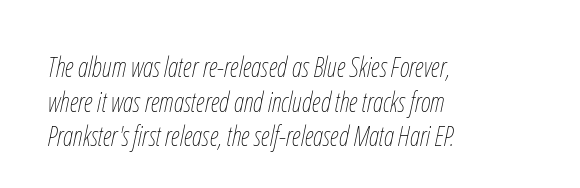
The image shows 27 px text type, italic (leaning right); set left-aligned, normal line spacing (1.28x), normal letter spacing, not underlined.
